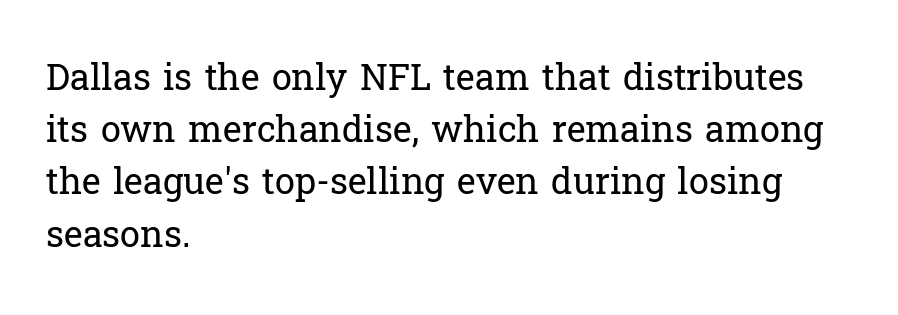
No chunkiness to these letters — they're not bold. Note: serifs present on the glyphs. Every row of glyphs begins at an identical x-position on the left. The block of text has a typical density, with ordinary space between rows.
